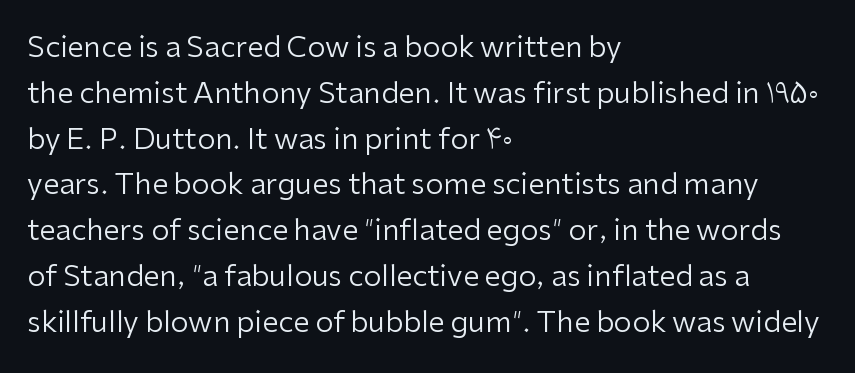
Q: Is the text bold? A: No.
Q: Is the text italic (slanted)? A: No, it is upright.
Q: Is the typeface a serif or a sans-serif typeface? A: Sans-serif.
Q: Is the text underlined? A: No.
Q: How is the paragraph aligned? A: Left-aligned.
Q: Is the spacing between letters normal or unusually wide? A: Normal.
Q: Is the spacing between lines tight, normal or loose? A: Normal.
Q: Width (condensed, normal, or wide)? A: Normal.
Q: Stroke contrast? A: Low.
Q: x-height? A: Medium.
Q: Monospaced? A: No.
